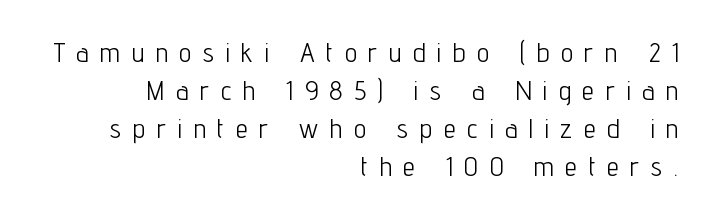
{"italic": "no", "bold": "no", "underline": "no", "align": "right", "line_spacing": "normal", "line_spacing_ratio": 1.41, "letter_spacing": "wide", "letter_spacing_em": 0.44, "glyph_px": 27}
